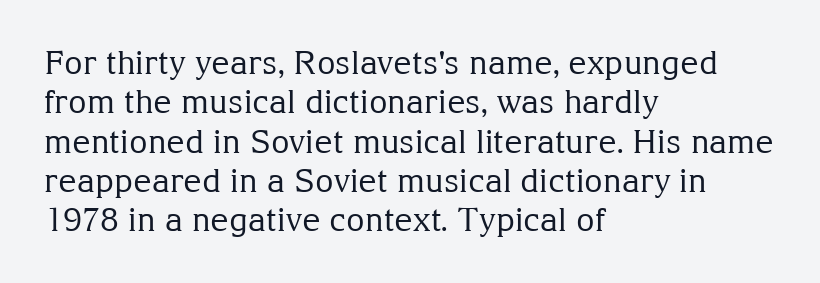
{"serif": "yes", "italic": "no", "bold": "no", "weight": "regular", "width": "normal", "stroke_contrast": "medium", "x_height": "medium", "monospaced": "no", "underline": "no", "align": "left", "line_spacing_ratio": 1.23, "letter_spacing": "normal", "letter_spacing_em": 0.0, "glyph_px": 32}
